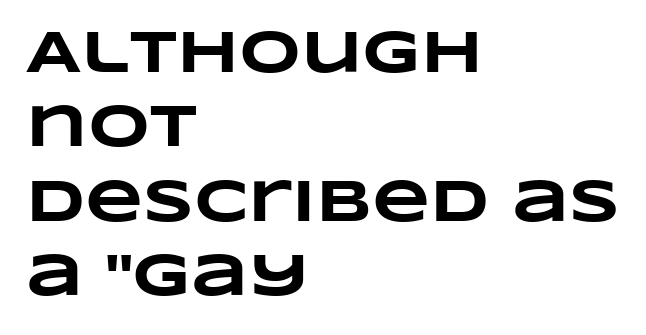
Q: Is the text bold? A: Yes.
Q: Is the text underlined? A: No.
Q: How is the paragraph aligned? A: Left-aligned.
Q: Is the spacing between letters normal or unusually wide? A: Normal.
Q: Width (condensed, normal, or wide)? A: Wide.
Q: Stroke contrast? A: Low.
Q: x-height? A: Large.
Q: Monospaced? A: No.
